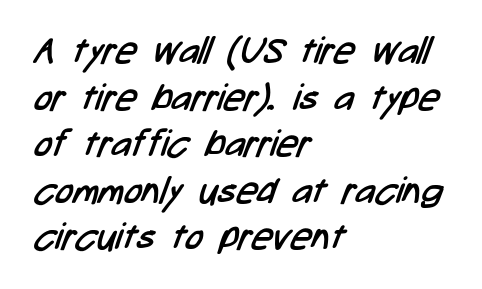
Q: Is the text bold? A: No.
Q: Is the typeface a serif or a sans-serif typeface? A: Sans-serif.
Q: Is the text underlined? A: No.
Q: How is the paragraph aligned? A: Left-aligned.
Q: Is the spacing between letters normal or unusually wide? A: Normal.
Q: Is the spacing between lines tight, normal or loose? A: Normal.
Q: Width (condensed, normal, or wide)? A: Condensed.
Q: Stroke contrast? A: Low.
Q: x-height? A: Medium.
Q: Monospaced? A: No.
